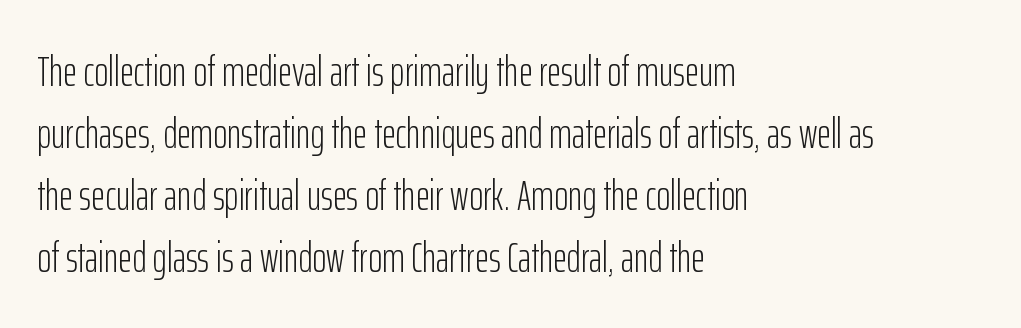
{"serif": "no", "italic": "no", "bold": "no", "weight": "light", "width": "condensed", "stroke_contrast": "low", "x_height": "medium", "monospaced": "no", "underline": "no", "align": "left", "line_spacing": "normal", "line_spacing_ratio": 1.44, "letter_spacing": "normal", "letter_spacing_em": 0.0, "glyph_px": 43}
